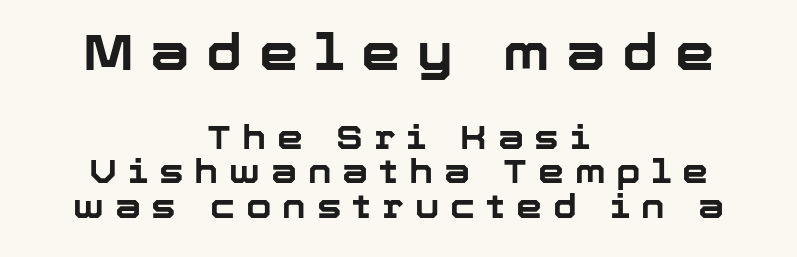
Q: Is the text bold? A: Yes.
Q: Is the text italic (slanted)? A: No, it is upright.
Q: Is the typeface a serif or a sans-serif typeface? A: Sans-serif.
Q: Is the text underlined? A: No.
Q: How is the paragraph aligned? A: Centered.
Q: Is the spacing between letters normal or unusually wide? A: Unusually wide.
Q: Is the spacing between lines tight, normal or loose? A: Tight.
Q: Which block of text is set in a larger size, the first (top) or the second (bottom)? A: The first (top) one.
Q: Width (condensed, normal, or wide)? A: Normal.
Q: Stroke contrast? A: Low.
Q: x-height? A: Medium.
Q: Monospaced? A: No.
